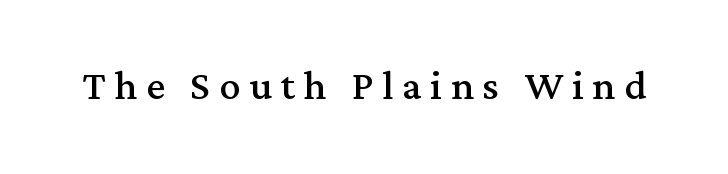
{"serif": "yes", "italic": "no", "bold": "no", "weight": "regular", "width": "normal", "stroke_contrast": "medium", "x_height": "medium", "monospaced": "no", "underline": "no", "glyph_px": 52}
